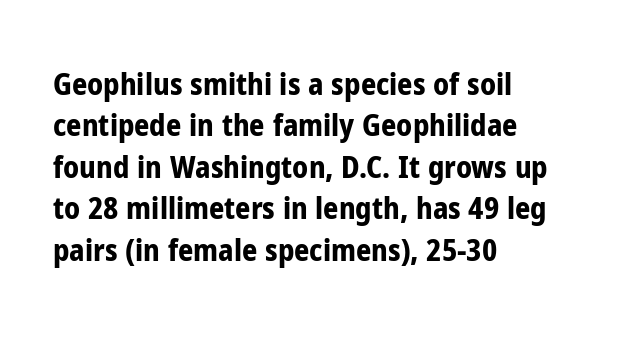
Bare-footed words on every line. Thick stems and heavy bowls — unmistakably bold. Unlike italic type, these characters show no tilt at all. Looks like regular typesetting: each glyph gets only the width it needs.
